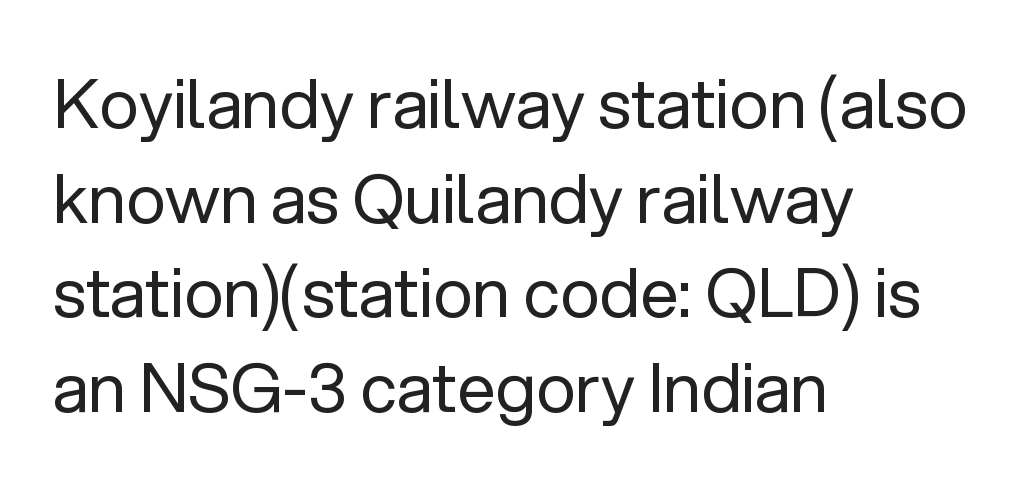
Rule under the text: the space is simply empty. A student would call this left alignment; a typographer would say flush left, rag right. Compared with typical paragraphs, the rows here are spaced about the same. Observe the ordinary spacing: letters are neighbours, not strangers.
